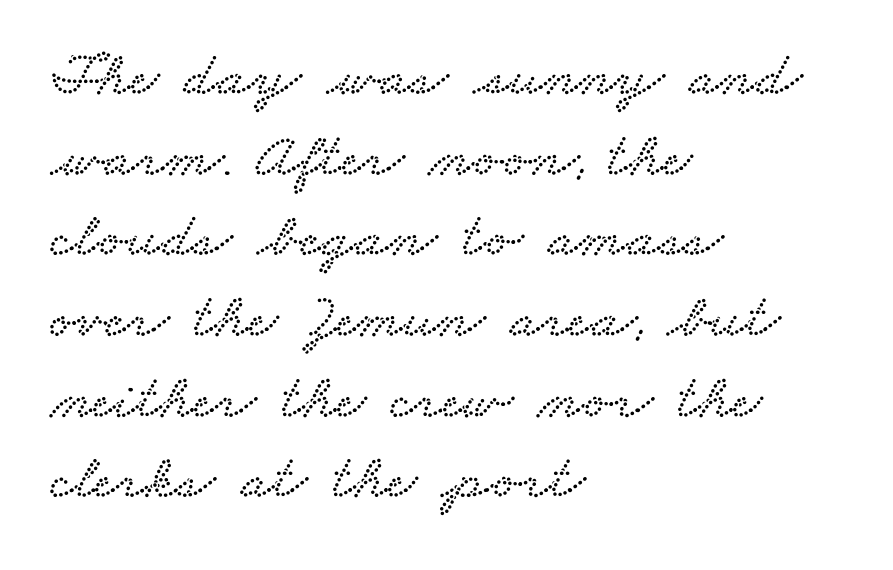
The image shows 63 px wide serif type; set left-aligned, normal line spacing (1.28x), normal letter spacing, not underlined; low stroke contrast and a small x-height.
